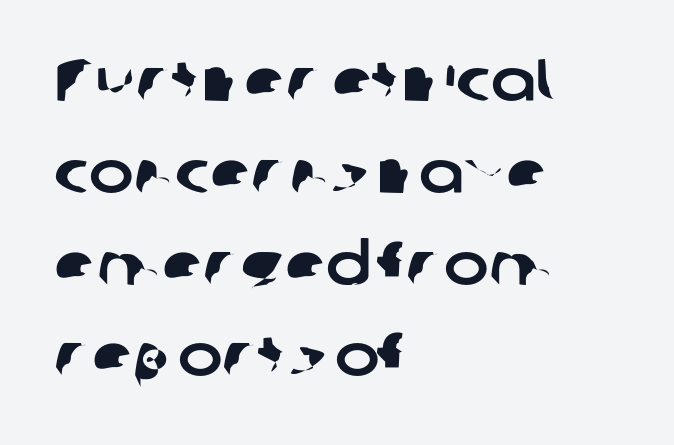
Whoever set this chose a conventional vertical rhythm. Check under the words: just untouched page. These lines stack with their left ends in a neat column. This rendering employs a face without finishing strokes, i.e., a sans-serif. Nobody touched the tracking dial on this one. Is this a fixed-width face? No — the glyphs have proportional, varying widths.
